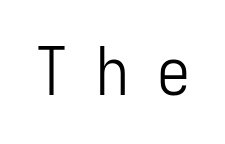
Q: Is the text bold? A: No.
Q: Is the text italic (slanted)? A: No, it is upright.
Q: Is the typeface a serif or a sans-serif typeface? A: Sans-serif.
Q: Is the text underlined? A: No.
Q: Is the spacing between letters normal or unusually wide? A: Unusually wide.
Q: Width (condensed, normal, or wide)? A: Condensed.
Q: Stroke contrast? A: Low.
Q: x-height? A: Medium.
Q: Monospaced? A: Yes.
